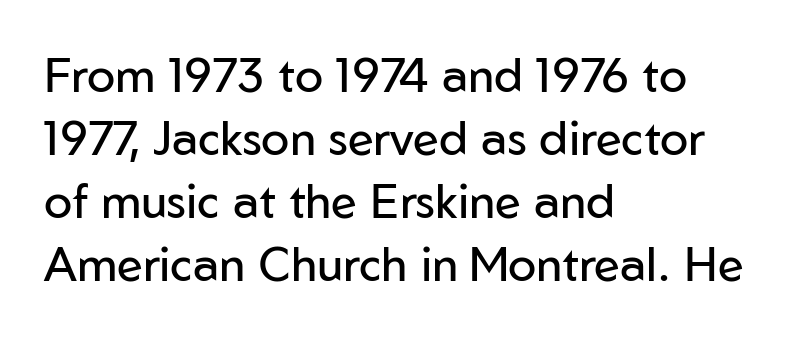
{"serif": "no", "italic": "no", "bold": "no", "weight": "regular", "width": "normal", "stroke_contrast": "low", "x_height": "medium", "monospaced": "no", "underline": "no", "align": "left", "line_spacing": "normal", "line_spacing_ratio": 1.34, "letter_spacing": "normal", "letter_spacing_em": 0.0, "glyph_px": 47}
